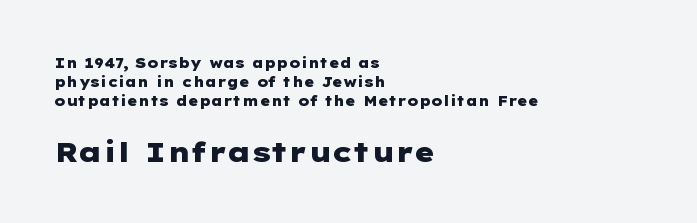
Notice how descenders clear the ascenders below comfortably — that's standard leading. Check the space under the baseline: it is left empty. No feet cap the strokes, marking this as sans-serif type. Ascenders rise straight up at ninety degrees. Short and long lines alike share a common starting point at left. Emphasis by weight is at full strength: bold.
